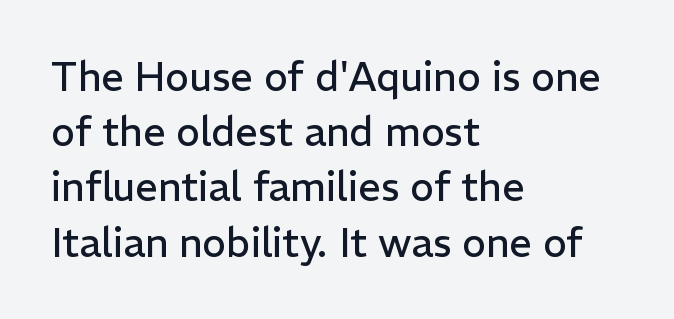
The image shows 40 px regular-weight sans-serif type, upright; set left-aligned, normal line spacing (1.38x), normal letter spacing, not underlined; low stroke contrast and a medium x-height.
